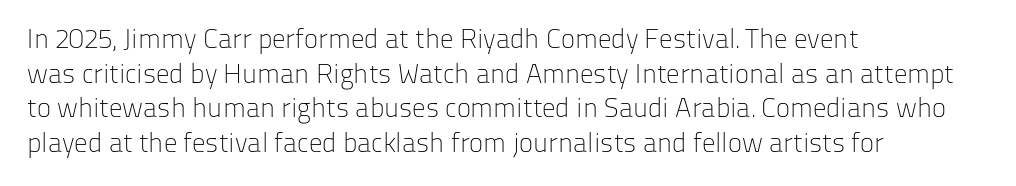
The block of text has a typical density, with ordinary space between rows. Which margin do the lines hug? The left one — the right edge is uneven. The space directly below the letters is spotless. This is the regular roman posture of the typeface. Does extra space separate the letters? No, they use regular spacing.
